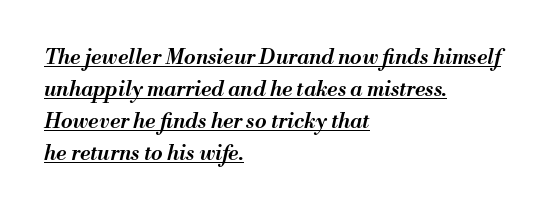
{"italic": "yes", "lean": "right", "slant_degrees": 13, "bold": "semi", "underline": "yes", "align": "left", "line_spacing": "normal", "line_spacing_ratio": 1.53, "letter_spacing": "normal", "letter_spacing_em": 0.0, "glyph_px": 21}
